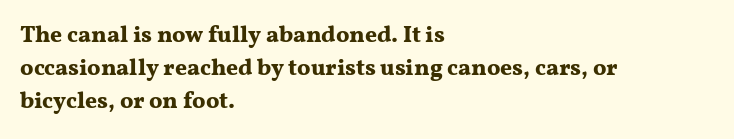
{"italic": "no", "bold": "yes", "underline": "no", "align": "left", "line_spacing": "normal", "line_spacing_ratio": 1.43, "letter_spacing": "normal", "letter_spacing_em": 0.0, "glyph_px": 23}
